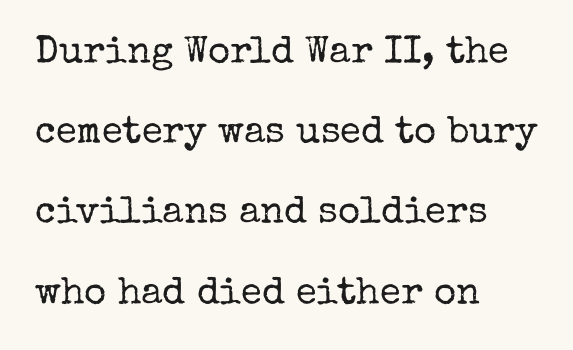
Default kerning and tracking; the words read as compact shapes. The words here are not underlined. If you measured baseline to baseline, you'd find a long distance. A typesetter would call this proportional, since set widths differ per character.
